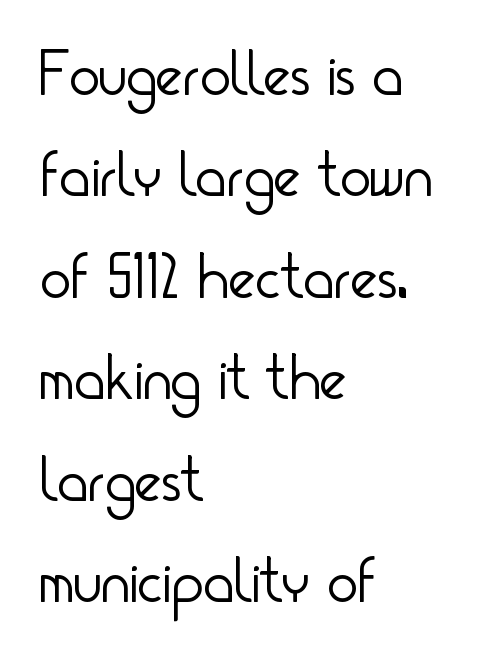
{"serif": "no", "italic": "no", "bold": "no", "weight": "light", "width": "condensed", "stroke_contrast": "low", "x_height": "small", "monospaced": "no", "underline": "no", "align": "left", "line_spacing": "normal", "line_spacing_ratio": 1.56, "letter_spacing": "normal", "letter_spacing_em": 0.0, "glyph_px": 65}
